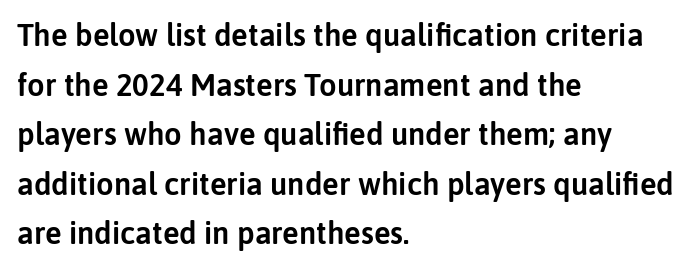
Q: Is the text italic (slanted)? A: No, it is upright.
Q: Is the typeface a serif or a sans-serif typeface? A: Sans-serif.
Q: Is the text underlined? A: No.
Q: How is the paragraph aligned? A: Left-aligned.
Q: Is the spacing between letters normal or unusually wide? A: Normal.
Q: Is the spacing between lines tight, normal or loose? A: Normal.
Q: Width (condensed, normal, or wide)? A: Normal.
Q: Stroke contrast? A: Low.
Q: x-height? A: Medium.
Q: Monospaced? A: No.
